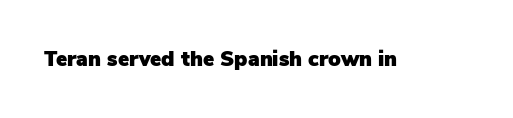
Every character sits straight up, as roman type does. The string is rendered with underlining switched off. Students, note that the glyphs here touch the page at normal intervals.
